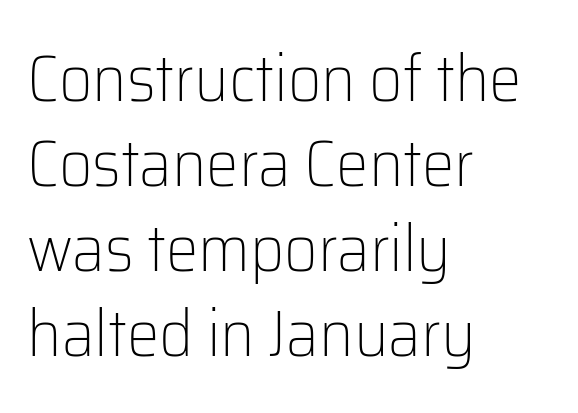
Does the copy run flush right? No — it runs flush left. Nope, no serifs anywhere on these letters. Successive baselines arrive at the customary interval. Characters follow at the spacing the type designer built in. This is the regular roman posture of the typeface.
